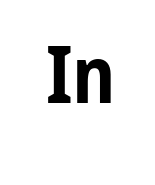
Q: Is the text bold? A: Yes.
Q: Is the text italic (slanted)? A: No, it is upright.
Q: Is the typeface a serif or a sans-serif typeface? A: Sans-serif.
Q: Is the text underlined? A: No.
Q: Is the spacing between letters normal or unusually wide? A: Normal.
Q: Width (condensed, normal, or wide)? A: Condensed.
Q: Stroke contrast? A: Low.
Q: x-height? A: Medium.
Q: Monospaced? A: No.
